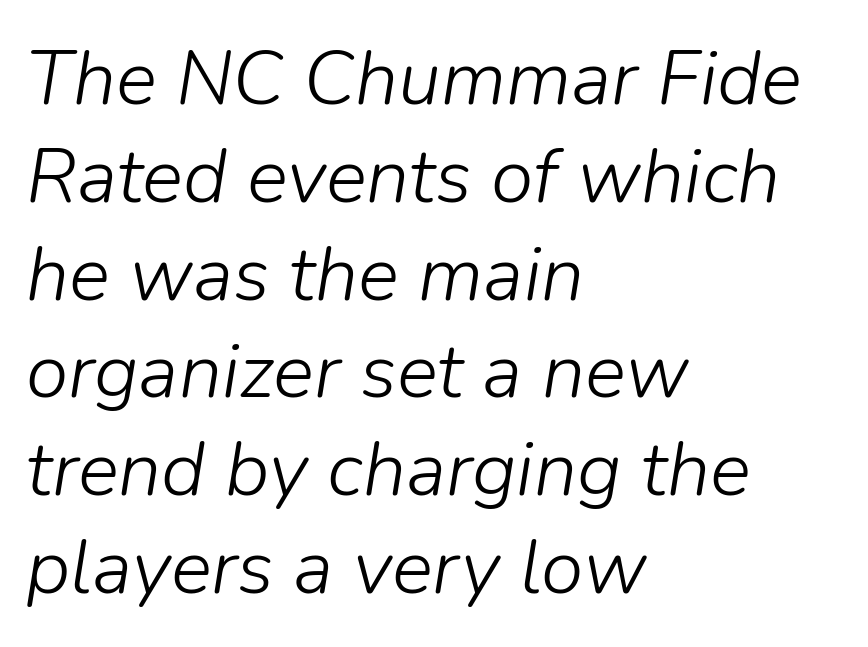
{"italic": "yes", "lean": "right", "slant_degrees": 9, "bold": "no", "weight": "light", "width": "normal", "stroke_contrast": "low", "x_height": "medium", "monospaced": "no", "underline": "no", "align": "left", "line_spacing": "normal", "line_spacing_ratio": 1.27, "letter_spacing": "normal", "letter_spacing_em": 0.0, "glyph_px": 77}
